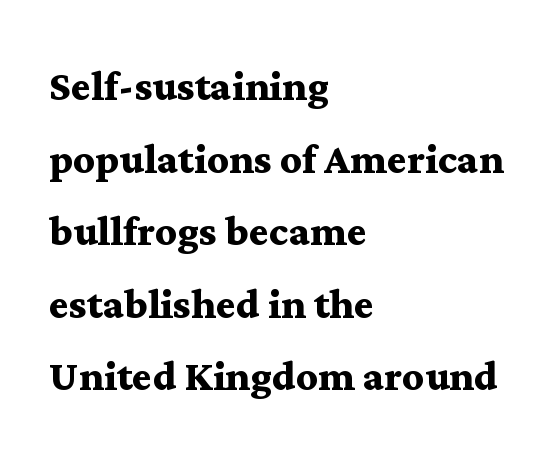
The image shows 53 px semibold, wide serif type, upright; set left-aligned, normal line spacing (1.37x), normal letter spacing, not underlined; medium stroke contrast and a medium x-height.
